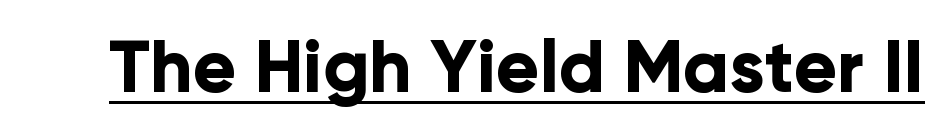
The image shows 72 px bold sans-serif type, upright; set normal letter spacing, underlined; low stroke contrast and a medium x-height.
